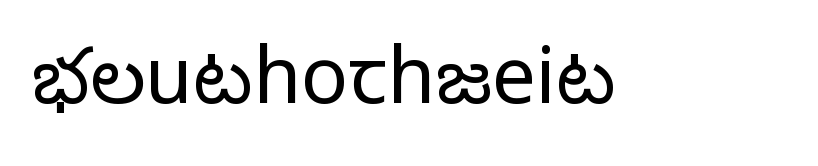
Q: Is the text bold? A: No.
Q: Is the text italic (slanted)? A: No, it is upright.
Q: Is the typeface a serif or a sans-serif typeface? A: Sans-serif.
Q: Is the text underlined? A: No.
Q: Is the spacing between letters normal or unusually wide? A: Normal.
Q: Width (condensed, normal, or wide)? A: Normal.
Q: Stroke contrast? A: Low.
Q: x-height? A: Medium.
Q: Monospaced? A: No.
